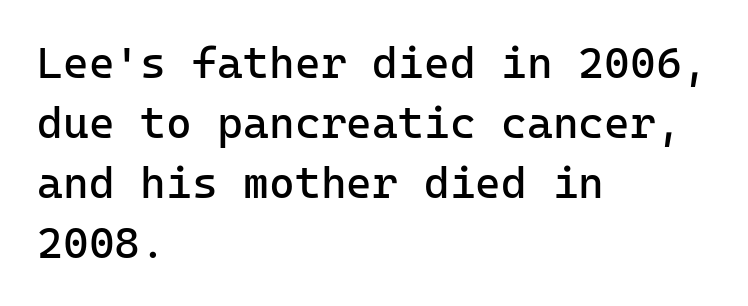
Notice how descenders clear the ascenders below comfortably — that's standard leading. The letters stand upright; this is a roman face. Stems and bowls with no extra thickness — not bold. Horizontal alignment here is leftward, the default for most running prose. Stroke terminals: plain, sans-serif. Plain, unruled lines of type.
